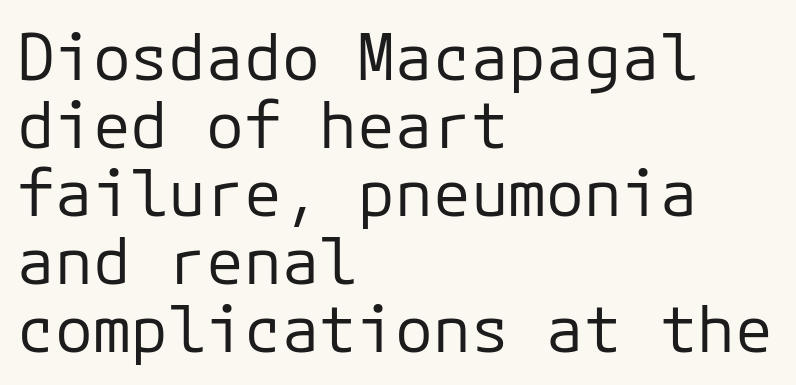
{"serif": "no", "italic": "no", "bold": "no", "weight": "regular", "width": "normal", "stroke_contrast": "low", "x_height": "medium", "underline": "no", "align": "left", "line_spacing": "tight", "line_spacing_ratio": 1.08, "letter_spacing": "normal", "letter_spacing_em": 0.0, "glyph_px": 63}
